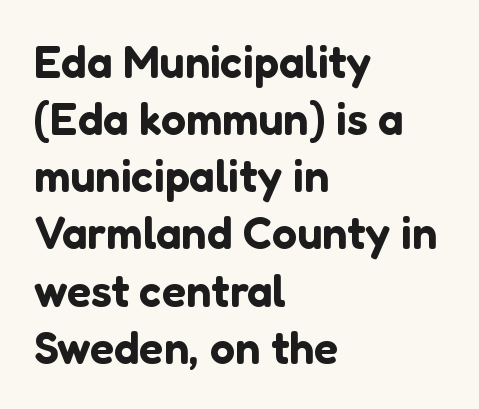
The image shows 45 px sans-serif type, upright; set left-aligned, normal line spacing (1.27x), normal letter spacing, not underlined; low stroke contrast and a medium x-height.
